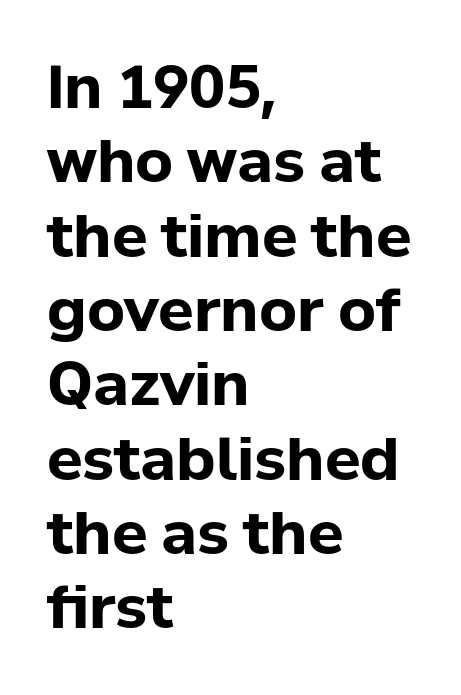
Q: Is the text bold? A: Yes.
Q: Is the text italic (slanted)? A: No, it is upright.
Q: Is the typeface a serif or a sans-serif typeface? A: Sans-serif.
Q: Is the text underlined? A: No.
Q: How is the paragraph aligned? A: Left-aligned.
Q: Is the spacing between letters normal or unusually wide? A: Normal.
Q: Is the spacing between lines tight, normal or loose? A: Normal.
Q: Width (condensed, normal, or wide)? A: Normal.
Q: Stroke contrast? A: Low.
Q: x-height? A: Medium.
Q: Monospaced? A: No.
